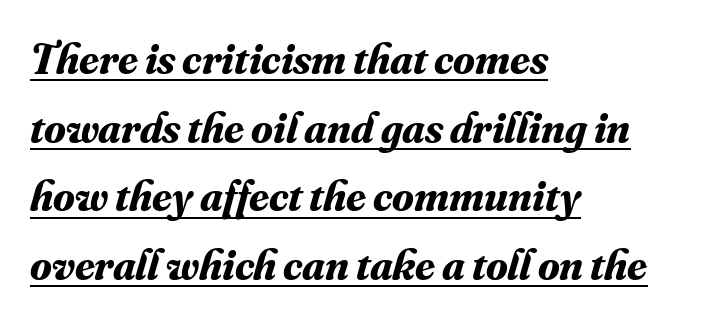
{"serif": "yes", "italic": "yes", "lean": "right", "slant_degrees": 16, "bold": "yes", "weight": "bold", "width": "normal", "stroke_contrast": "medium", "x_height": "small", "monospaced": "no", "underline": "yes", "align": "left", "line_spacing": "normal", "line_spacing_ratio": 1.56, "letter_spacing": "normal", "letter_spacing_em": 0.0, "glyph_px": 44}
